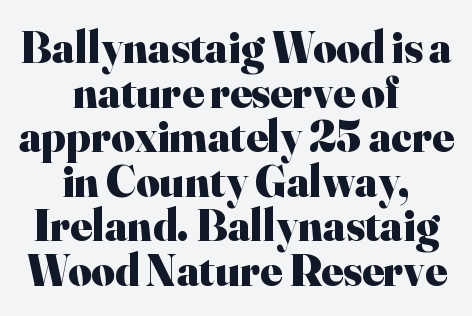
A typesetter would call this proportional, since set widths differ per character. The gap between lines stays unmarked. Leading is clearly below the norm, producing a dense column. Notice how thick the strokes are: this is what a full bold looks like. Designer's note — italics off, roman on. Observe the ordinary spacing: letters are neighbours, not strangers.
